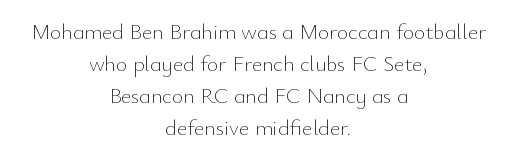
Q: Is the text bold? A: No.
Q: Is the text italic (slanted)? A: No, it is upright.
Q: Is the text underlined? A: No.
Q: How is the paragraph aligned? A: Centered.
Q: Is the spacing between letters normal or unusually wide? A: Normal.
Q: Is the spacing between lines tight, normal or loose? A: Normal.
